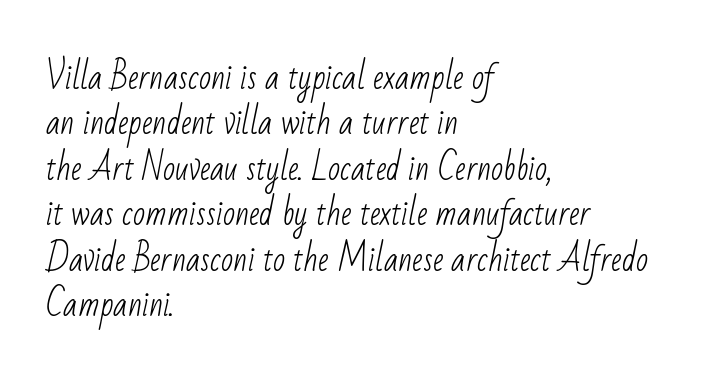
{"serif": "no", "bold": "no", "weight": "light", "width": "condensed", "stroke_contrast": "low", "x_height": "small", "monospaced": "no", "underline": "no", "align": "left", "line_spacing": "normal", "line_spacing_ratio": 1.42, "letter_spacing": "normal", "letter_spacing_em": 0.0, "glyph_px": 32}
